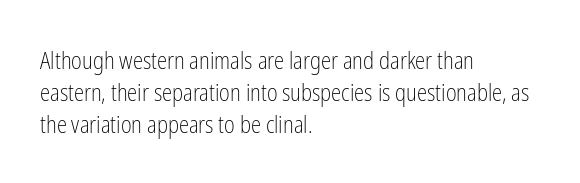
The image shows 23 px text type, upright; set left-aligned, normal line spacing (1.4x), normal letter spacing, not underlined.
